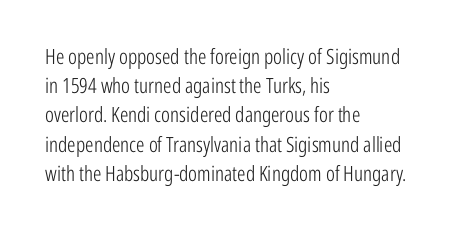
Tracking here is standard; glyphs follow each other at the usual distance. Heft: none added — not bold. These lines are set flush left with a ragged right edge. The letters stand straight up with perfectly vertical stems. Has an underline been added? It has not.
